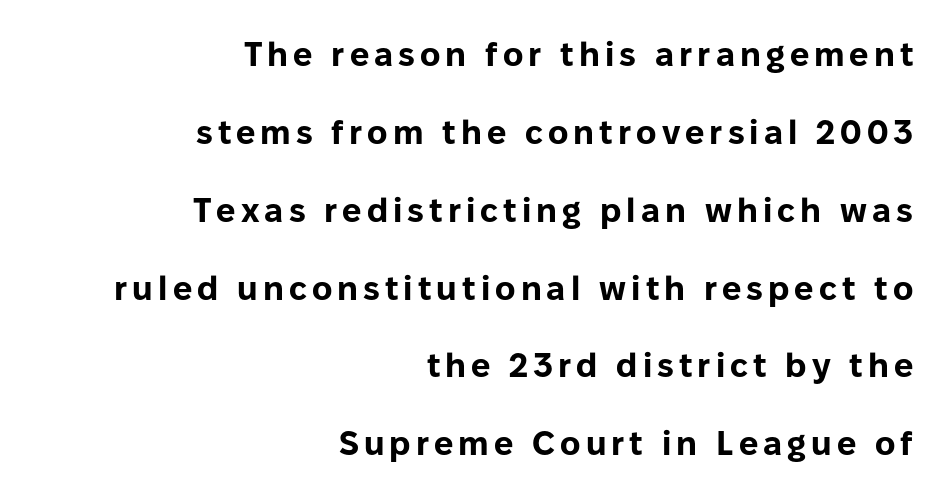
This is roman type, the default non-slanted kind. Words float on clear page, feet unadorned. The rendering uses natural spacing where letterforms have individual widths. The lines in this sample share a right terminus and differ only in where they begin. Every letter is thick-stroked: bold, no question.
